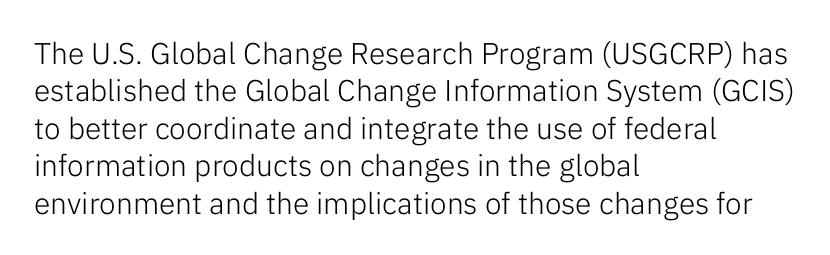
No extra tracking has been applied to these lines. The rendering uses a moderate line-height, typical for paragraphs. The space directly below the letters is spotless. Looks like regular typesetting: each glyph gets only the width it needs.
